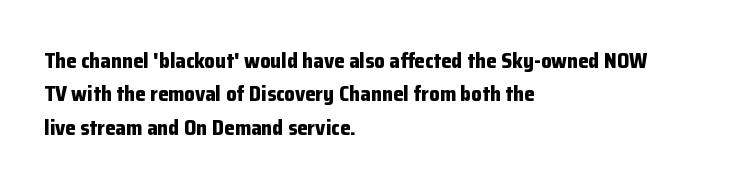
The image shows 21 px bold type, upright; set left-aligned, normal line spacing (1.59x), normal letter spacing, not underlined.
